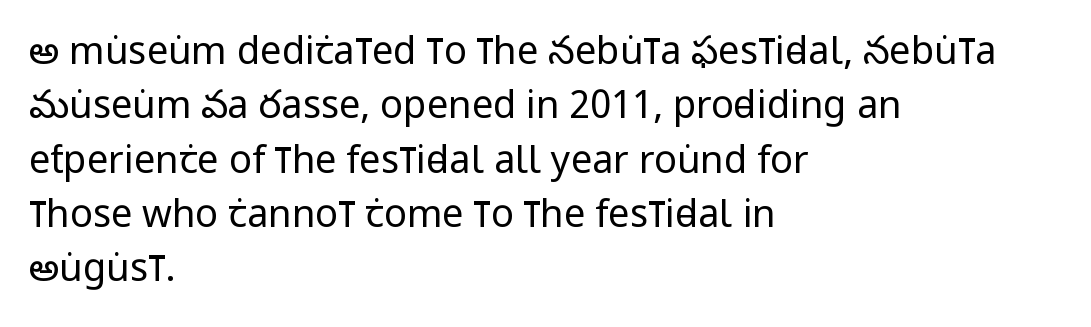
{"serif": "no", "italic": "no", "bold": "no", "weight": "regular", "width": "condensed", "stroke_contrast": "low", "x_height": "large", "monospaced": "no", "underline": "no", "align": "left", "line_spacing": "normal", "line_spacing_ratio": 1.43, "letter_spacing": "normal", "letter_spacing_em": 0.0, "glyph_px": 38}
